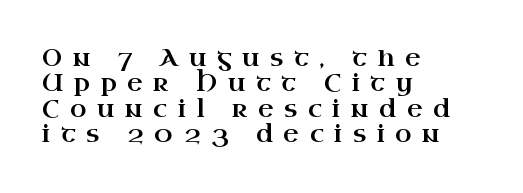
If you measured baseline to baseline, you'd find a short distance. The paragraph shown leans on its left margin. Plain, unruled lines of type. Here the glyphs are tracked loosely, breaking word shapes into spaced letters.
